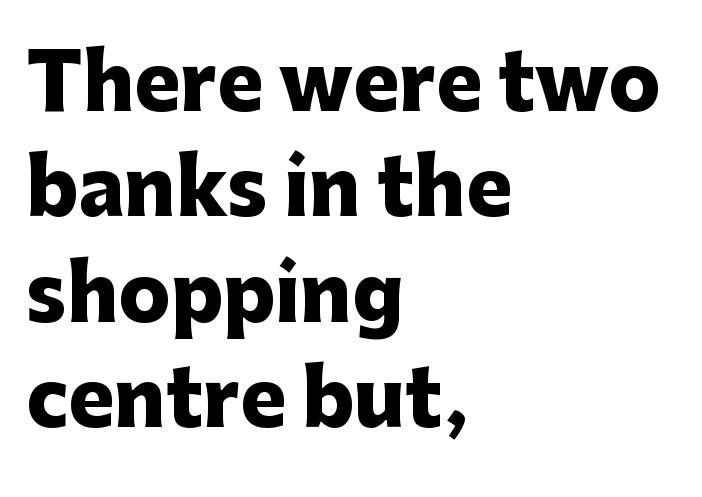
The image shows 77 px heavy sans-serif type, upright; set left-aligned, normal line spacing (1.37x), normal letter spacing, not underlined; low stroke contrast and a medium x-height.
